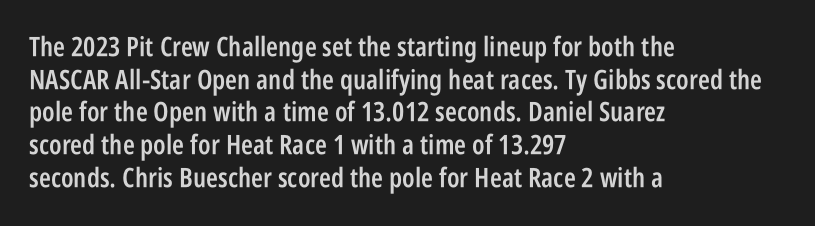
The image shows 27 px text type, upright; set left-aligned, line spacing 1.21x, normal letter spacing, not underlined.
